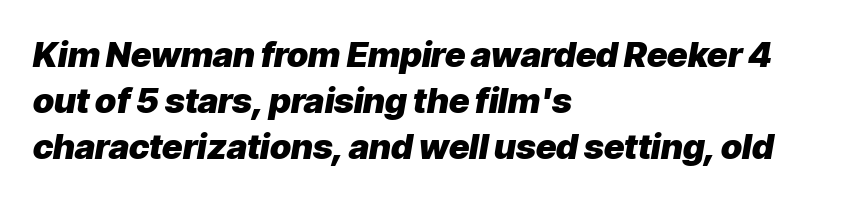
This sample uses an oblique cut, with every glyph tilted off the vertical. Rows of type keep a routine distance in the vertical direction. Words float on clear page, feet unadorned. Every row of glyphs begins at an identical x-position on the left. These lines are rendered in a variable-pitch font. Compared with typical body copy, the letter spacing here is the same.
